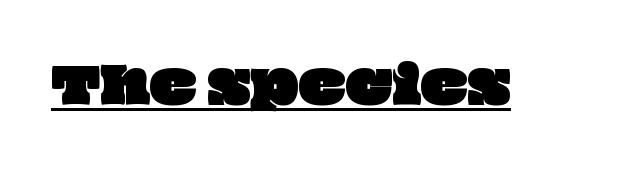
{"width": "wide", "stroke_contrast": "low", "x_height": "large", "monospaced": "no", "underline": "yes", "letter_spacing": "normal", "letter_spacing_em": 0.0, "glyph_px": 49}
